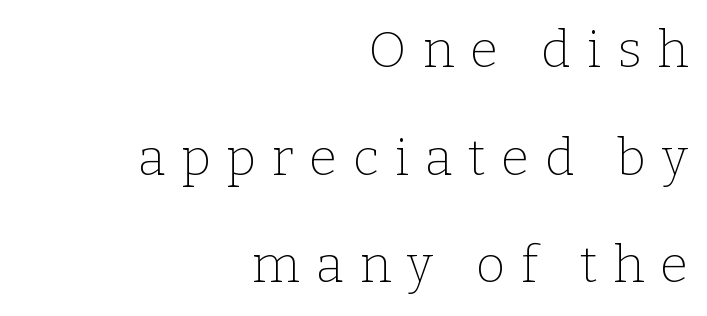
{"serif": "yes", "italic": "no", "bold": "no", "weight": "thin", "width": "normal", "stroke_contrast": "low", "x_height": "medium", "monospaced": "no", "underline": "no", "align": "right", "line_spacing": "loose", "line_spacing_ratio": 2.11, "letter_spacing": "wide", "letter_spacing_em": 0.31, "glyph_px": 51}
